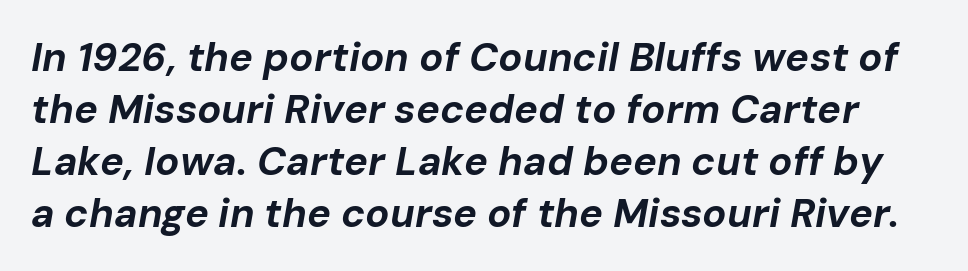
The block of text has a typical density, with ordinary space between rows. Type without underlining. How heavy is the stroke? Heavy — this is a bold. Character widths vary here, with narrow letters taking less room than wide ones.
